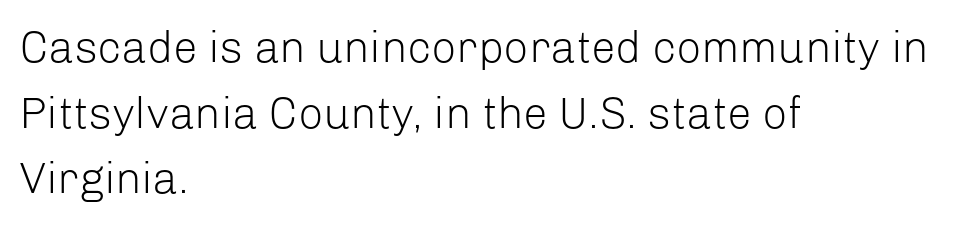
The image shows 44 px light sans-serif type, upright; set left-aligned, normal line spacing (1.49x), normal letter spacing, not underlined; low stroke contrast and a medium x-height.
